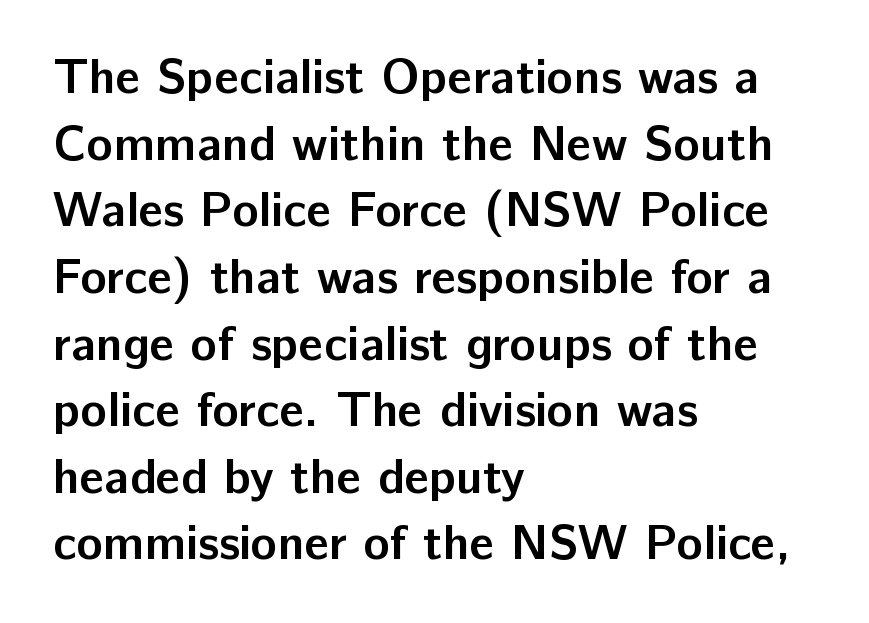
{"serif": "no", "italic": "no", "bold": "yes", "weight": "semibold", "width": "normal", "stroke_contrast": "low", "x_height": "medium", "monospaced": "no", "underline": "no", "align": "left", "line_spacing": "normal", "line_spacing_ratio": 1.36, "letter_spacing": "normal", "letter_spacing_em": 0.0, "glyph_px": 49}
